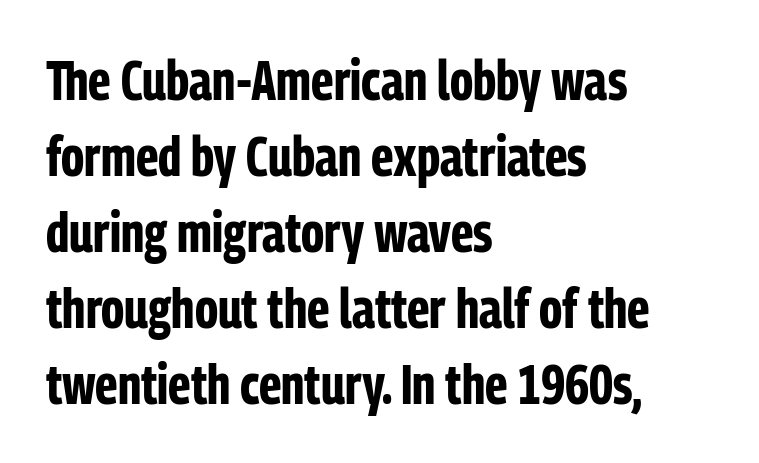
Q: Is the text bold? A: Yes.
Q: Is the text italic (slanted)? A: No, it is upright.
Q: Is the typeface a serif or a sans-serif typeface? A: Sans-serif.
Q: Is the text underlined? A: No.
Q: How is the paragraph aligned? A: Left-aligned.
Q: Is the spacing between letters normal or unusually wide? A: Normal.
Q: Is the spacing between lines tight, normal or loose? A: Normal.
Q: Width (condensed, normal, or wide)? A: Condensed.
Q: Stroke contrast? A: Low.
Q: x-height? A: Medium.
Q: Monospaced? A: No.
